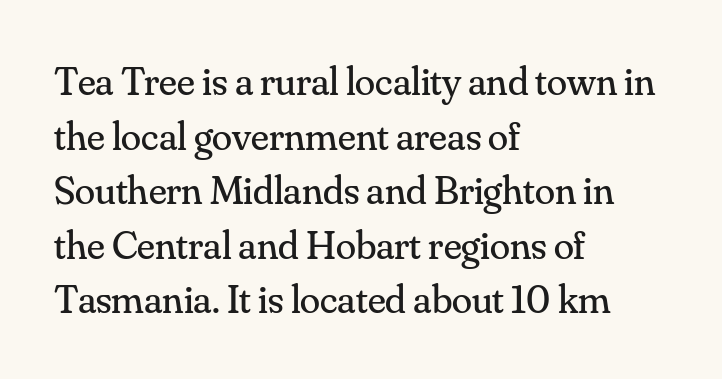
Q: Is the text bold? A: No.
Q: Is the text italic (slanted)? A: No, it is upright.
Q: Is the typeface a serif or a sans-serif typeface? A: Serif.
Q: Is the text underlined? A: No.
Q: How is the paragraph aligned? A: Left-aligned.
Q: Is the spacing between letters normal or unusually wide? A: Normal.
Q: Is the spacing between lines tight, normal or loose? A: Normal.
Q: Width (condensed, normal, or wide)? A: Normal.
Q: Stroke contrast? A: Medium.
Q: x-height? A: Small.
Q: Monospaced? A: No.
